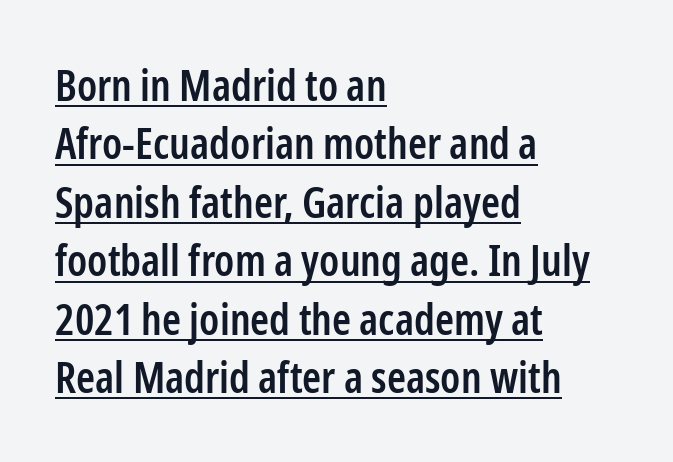
{"serif": "no", "italic": "no", "bold": "semi", "weight": "semibold", "width": "condensed", "stroke_contrast": "low", "x_height": "medium", "monospaced": "no", "underline": "yes", "align": "left", "line_spacing": "normal", "line_spacing_ratio": 1.36, "letter_spacing": "normal", "letter_spacing_em": 0.0, "glyph_px": 43}
